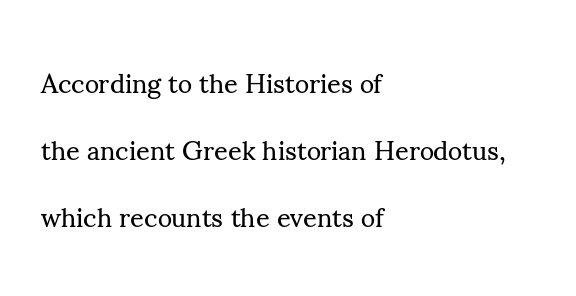
The font's upright variant was chosen for this text. These glyphs show unthickened strokes, regular width or finer. This sample uses plain, unmodified letter spacing. These lines are set flush left with a ragged right edge.
